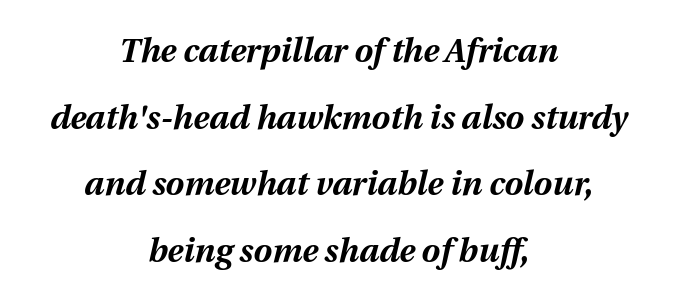
Q: Is the text bold? A: Yes.
Q: Is the text italic (slanted)? A: Yes, it leans right by about 13 degrees.
Q: Is the text underlined? A: No.
Q: How is the paragraph aligned? A: Centered.
Q: Is the spacing between letters normal or unusually wide? A: Normal.
Q: Is the spacing between lines tight, normal or loose? A: Loose.
Q: Width (condensed, normal, or wide)? A: Normal.
Q: Stroke contrast? A: Medium.
Q: x-height? A: Medium.
Q: Monospaced? A: No.
